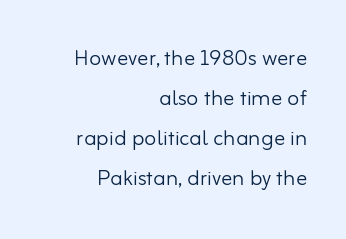
{"serif": "no", "italic": "no", "bold": "no", "weight": "light", "width": "normal", "stroke_contrast": "low", "x_height": "small", "monospaced": "no", "underline": "no", "align": "right", "line_spacing": "normal", "line_spacing_ratio": 1.43, "letter_spacing": "normal", "letter_spacing_em": 0.0, "glyph_px": 28}
